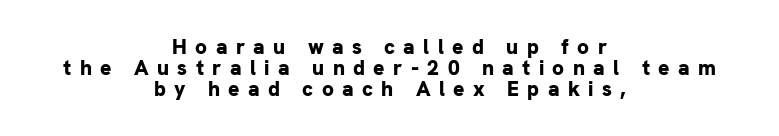
The image shows 21 px bold type, upright; set centered, tight line spacing (1.0x), unusually wide letter spacing (+0.4 em), not underlined.
